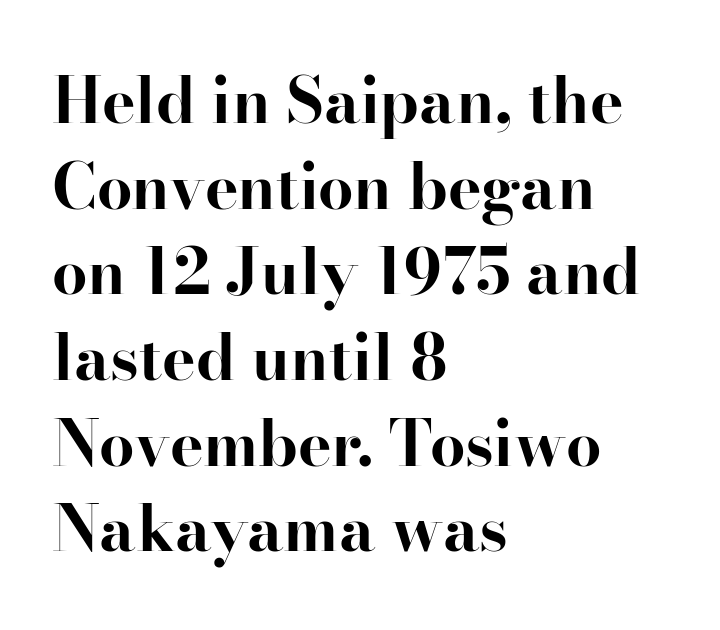
The image shows 63 px bold serif type, upright; set left-aligned, normal line spacing (1.36x), normal letter spacing, not underlined; high stroke contrast and a small x-height.
